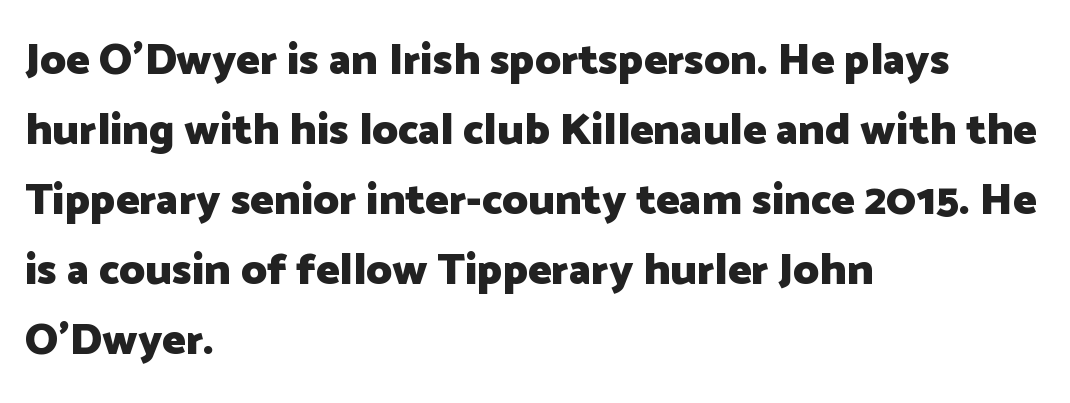
Q: Is the text bold? A: Yes.
Q: Is the text italic (slanted)? A: No, it is upright.
Q: Is the typeface a serif or a sans-serif typeface? A: Sans-serif.
Q: Is the text underlined? A: No.
Q: How is the paragraph aligned? A: Left-aligned.
Q: Is the spacing between letters normal or unusually wide? A: Normal.
Q: Is the spacing between lines tight, normal or loose? A: Normal.
Q: Width (condensed, normal, or wide)? A: Normal.
Q: Stroke contrast? A: Low.
Q: x-height? A: Medium.
Q: Monospaced? A: No.
